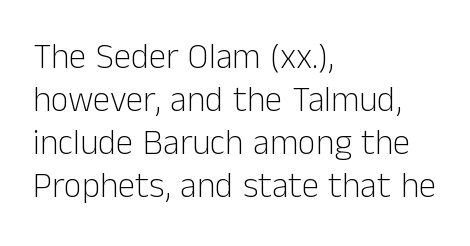
Q: Is the text bold? A: No.
Q: Is the text italic (slanted)? A: No, it is upright.
Q: Is the typeface a serif or a sans-serif typeface? A: Sans-serif.
Q: Is the text underlined? A: No.
Q: How is the paragraph aligned? A: Left-aligned.
Q: Is the spacing between letters normal or unusually wide? A: Normal.
Q: Width (condensed, normal, or wide)? A: Normal.
Q: Stroke contrast? A: Low.
Q: x-height? A: Medium.
Q: Monospaced? A: No.
